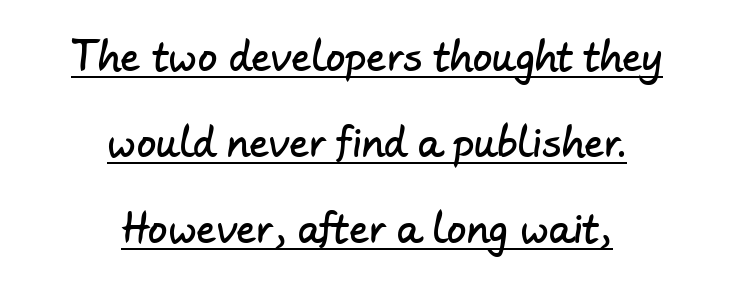
The face used here is rendered with its standard letterfit. The words here are underlined. Regarding leading, the lines here are spaced well apart. Nope, no serifs anywhere on these letters. The letters advance in unequal steps, a hallmark of proportional type. Visually the block forms a symmetrical silhouette, jagged on both flanks.
